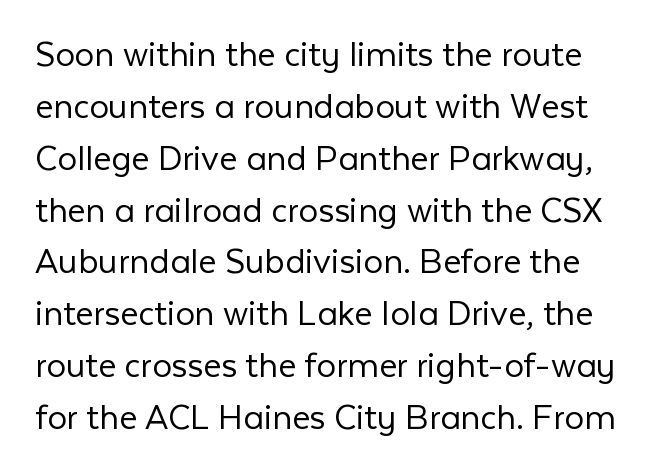
{"serif": "no", "italic": "no", "bold": "no", "weight": "light", "width": "normal", "stroke_contrast": "low", "x_height": "medium", "monospaced": "no", "underline": "no", "line_spacing": "normal", "line_spacing_ratio": 1.33, "letter_spacing": "normal", "letter_spacing_em": 0.0, "glyph_px": 39}
